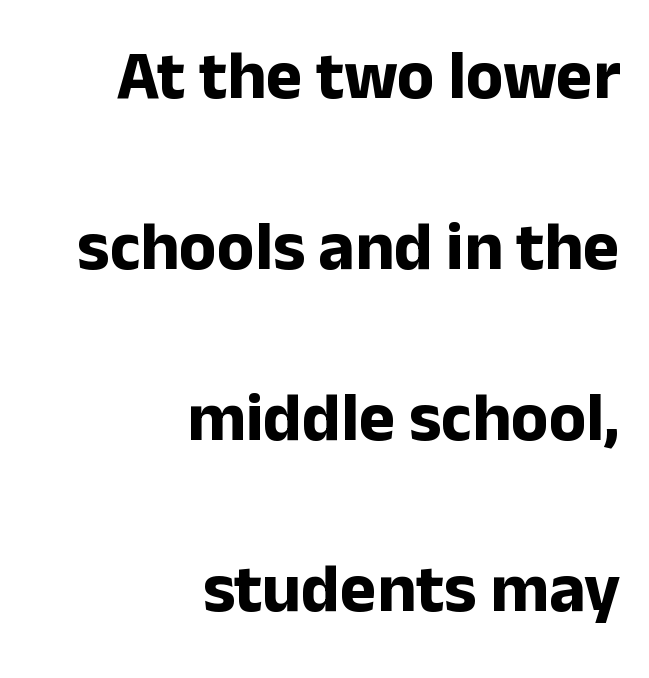
The image shows 69 px bold sans-serif type, upright; set right-aligned, loose line spacing (2.48x), normal letter spacing, not underlined; low stroke contrast and a medium x-height.
